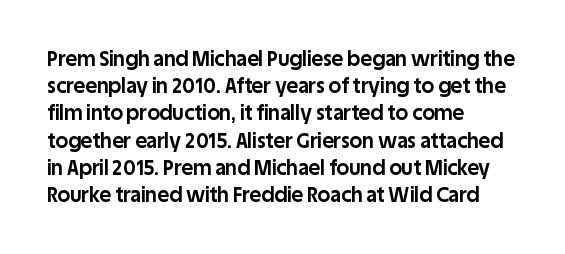
Vertical strokes here are truly vertical. Line spacing here is normal. The rendering anchors every line to the left-hand side. Short note: letters normally spaced. Has an underline been added? It has not. The sample has been set heavy, in full bold.
